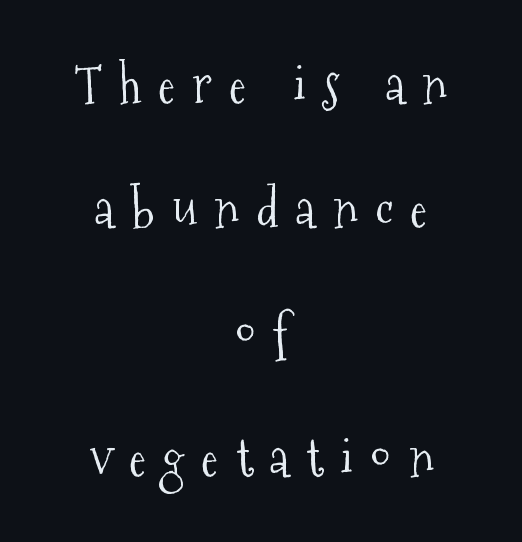
{"serif": "yes", "italic": "no", "bold": "no", "weight": "light", "width": "condensed", "stroke_contrast": "medium", "x_height": "medium", "monospaced": "no", "underline": "no", "align": "center", "line_spacing": "loose", "line_spacing_ratio": 2.39, "letter_spacing": "wide", "letter_spacing_em": 0.33, "glyph_px": 52}
